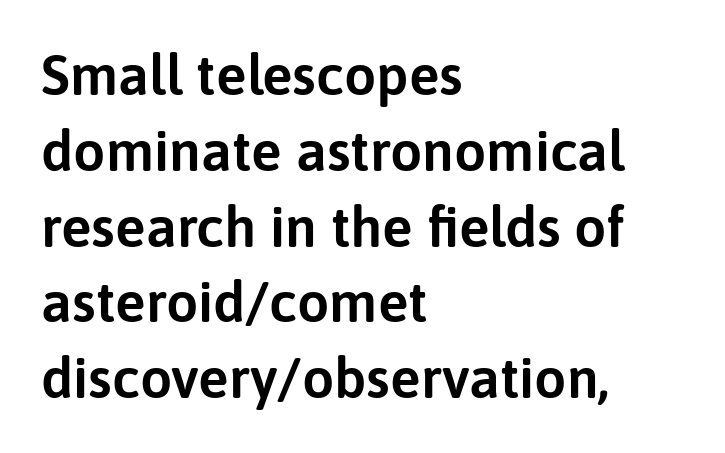
Tracking value appears to be zero — textbook default spacing. If you drew a line through each stem, it would be perfectly vertical. Glance below the letters and you will spot only blank space. A typesetter would call this leading conventional body-copy spacing. Leftover space on each line is placed entirely after the last word.
